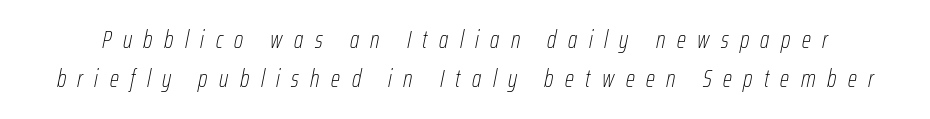
Q: Is the text bold? A: No.
Q: Is the text italic (slanted)? A: Yes, it leans right by about 12 degrees.
Q: Is the text underlined? A: No.
Q: Is the spacing between letters normal or unusually wide? A: Unusually wide.
Q: Is the spacing between lines tight, normal or loose? A: Normal.
